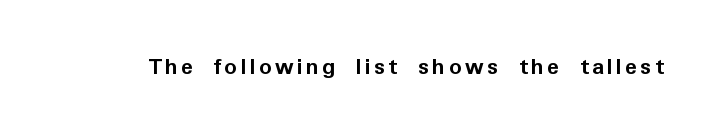
The image shows 25 px bold type, upright; set not underlined.
